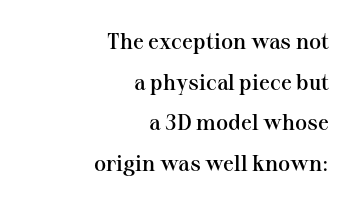
The image shows 22 px text type, upright; set right-aligned, line spacing 1.85x, normal letter spacing, not underlined.
